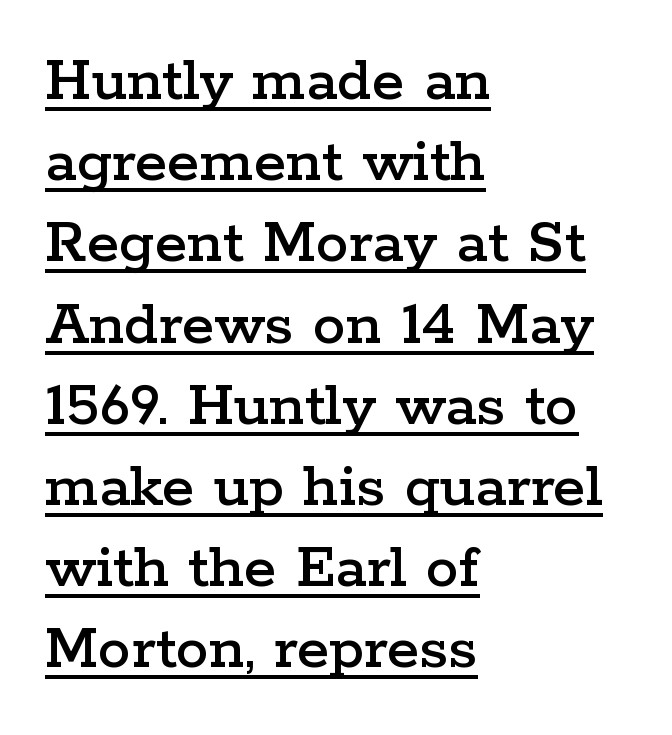
Q: Is the text italic (slanted)? A: No, it is upright.
Q: Is the typeface a serif or a sans-serif typeface? A: Serif.
Q: Is the text underlined? A: Yes.
Q: How is the paragraph aligned? A: Left-aligned.
Q: Is the spacing between letters normal or unusually wide? A: Normal.
Q: Width (condensed, normal, or wide)? A: Wide.
Q: Stroke contrast? A: Low.
Q: x-height? A: Medium.
Q: Monospaced? A: No.
